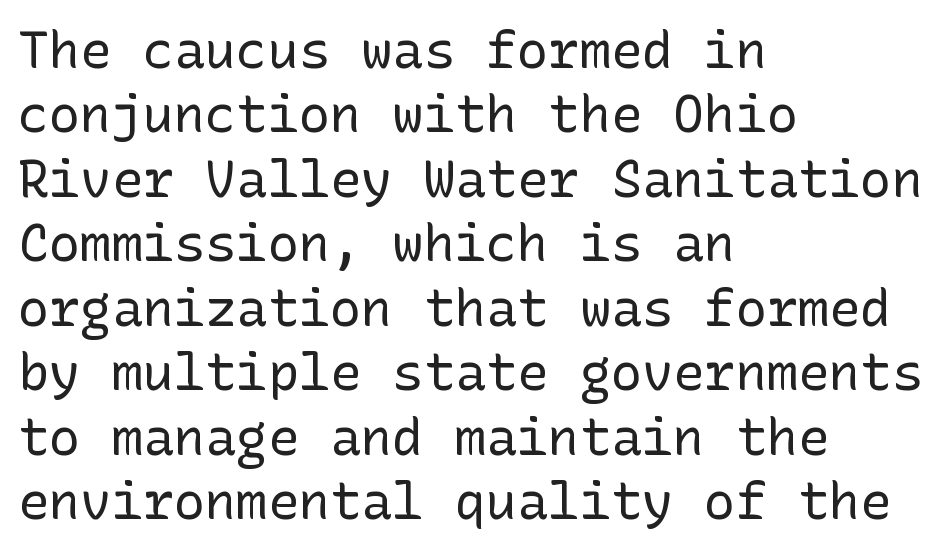
{"serif": "no", "italic": "no", "bold": "no", "weight": "regular", "width": "normal", "stroke_contrast": "low", "x_height": "medium", "underline": "no", "align": "left", "line_spacing_ratio": 1.24, "letter_spacing": "normal", "letter_spacing_em": 0.0, "glyph_px": 52}
